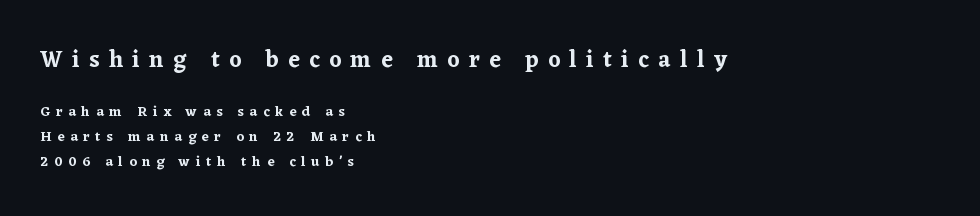
In CSS terms this would be text-align: left. Is the letter spacing exaggerated? Yes — the characters are pushed far apart. Unlike italic type, these characters show no tilt at all. This rendering features lettering with no underline.
